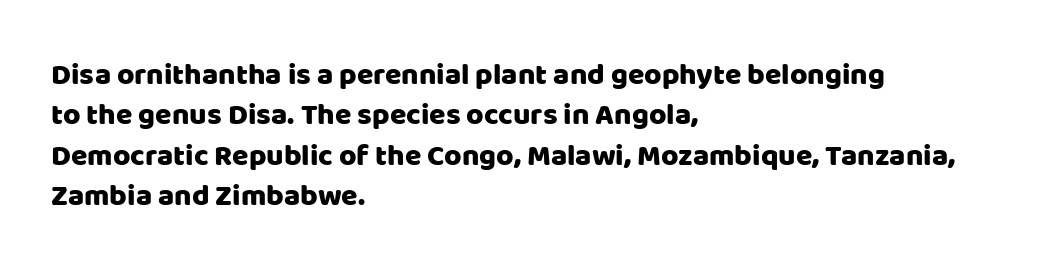
Q: Is the text italic (slanted)? A: No, it is upright.
Q: Is the typeface a serif or a sans-serif typeface? A: Sans-serif.
Q: Is the text underlined? A: No.
Q: How is the paragraph aligned? A: Left-aligned.
Q: Is the spacing between letters normal or unusually wide? A: Normal.
Q: Is the spacing between lines tight, normal or loose? A: Normal.
Q: Width (condensed, normal, or wide)? A: Normal.
Q: Stroke contrast? A: Low.
Q: x-height? A: Large.
Q: Monospaced? A: No.
